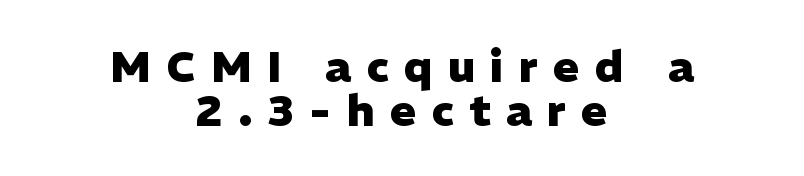
{"serif": "no", "italic": "no", "bold": "yes", "weight": "heavy", "width": "normal", "stroke_contrast": "low", "x_height": "medium", "monospaced": "no", "underline": "no", "align": "center", "line_spacing": "tight", "line_spacing_ratio": 0.99, "letter_spacing": "wide", "letter_spacing_em": 0.35, "glyph_px": 44}
